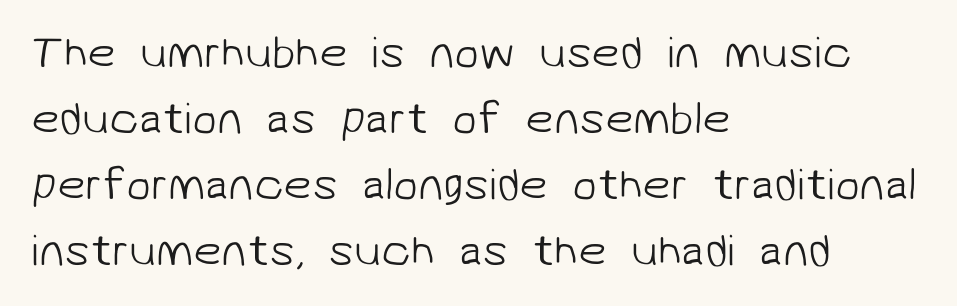
The image shows 45 px light sans-serif type; set left-aligned, normal line spacing (1.47x), normal letter spacing, not underlined; low stroke contrast and a medium x-height.
